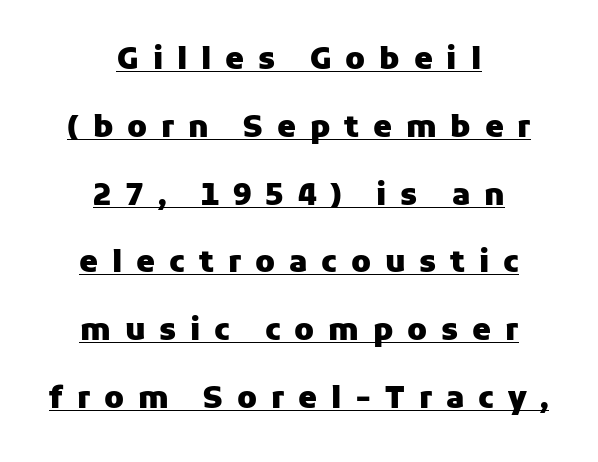
{"serif": "no", "italic": "no", "bold": "yes", "weight": "heavy", "width": "normal", "stroke_contrast": "low", "x_height": "medium", "monospaced": "no", "underline": "yes", "align": "center", "line_spacing": "loose", "line_spacing_ratio": 2.26, "letter_spacing": "wide", "letter_spacing_em": 0.46, "glyph_px": 30}
